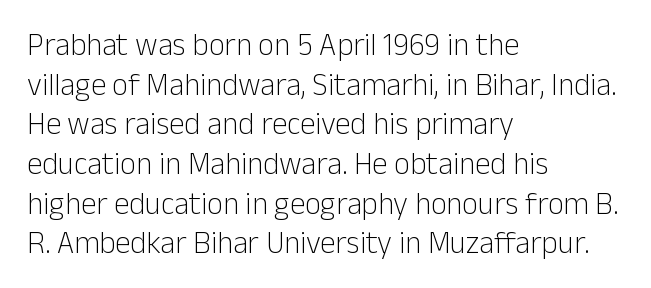
Unbolded letterforms with no extra heft. Each line starts at the same left margin while the right side varies. Line spacing here is normal. Stroke terminals: plain, sans-serif.
